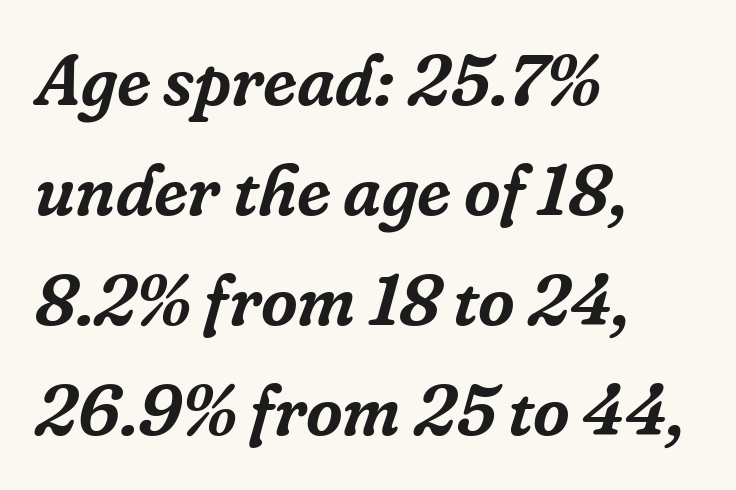
The image shows 71 px serif type, italic (leaning right); set left-aligned, normal line spacing (1.55x), normal letter spacing, not underlined; low stroke contrast and a medium x-height.
